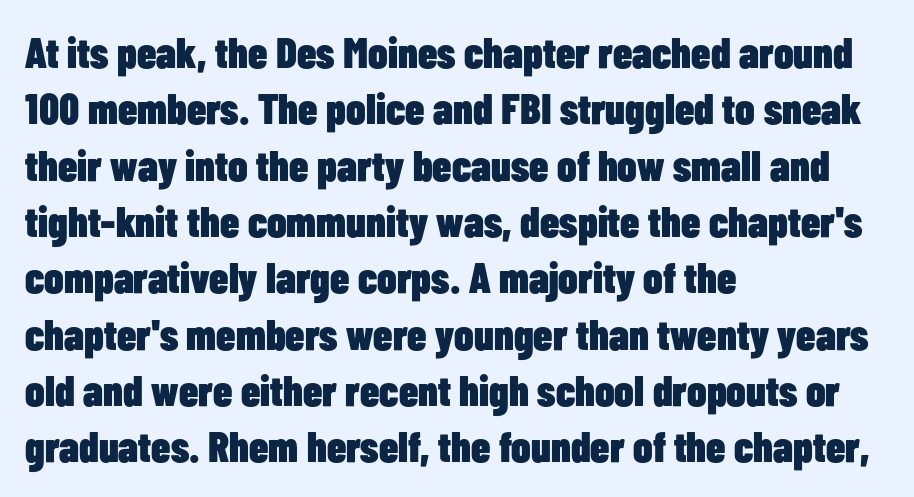
{"serif": "no", "italic": "no", "bold": "yes", "weight": "heavy", "width": "condensed", "stroke_contrast": "low", "x_height": "medium", "monospaced": "no", "underline": "no", "align": "left", "line_spacing": "normal", "line_spacing_ratio": 1.31, "letter_spacing": "normal", "letter_spacing_em": 0.0, "glyph_px": 43}
